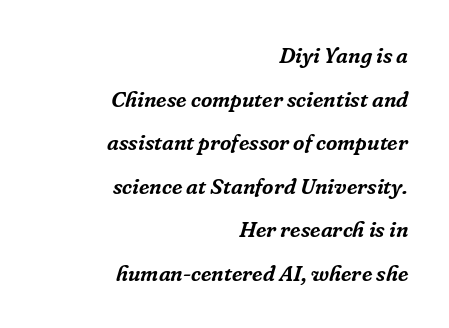
{"italic": "yes", "lean": "right", "slant_degrees": 16, "underline": "no", "align": "right", "line_spacing": "loose", "line_spacing_ratio": 1.98, "letter_spacing": "normal", "letter_spacing_em": 0.0, "glyph_px": 22}
